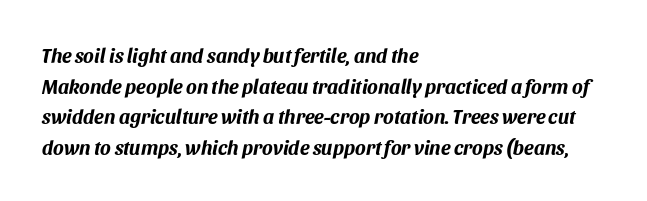
Default kerning and tracking; the words read as compact shapes. Left-aligned paragraph, ragged on the right. Anything drawn beneath the words? Only blank space. The specimen reads as italic at a glance. Typographic density is high because the face is bold. Does the leading feel generous? No, just average.
